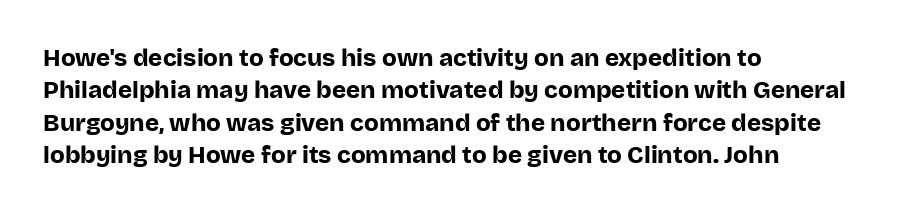
The image shows 24 px bold type, upright; set left-aligned, normal line spacing (1.35x), normal letter spacing, not underlined.
